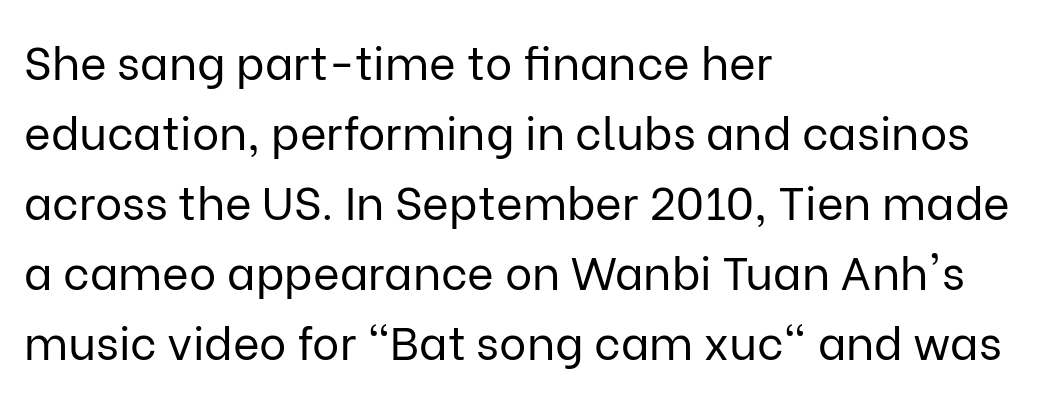
The image shows 46 px regular-weight sans-serif type, upright; set left-aligned, normal line spacing (1.52x), normal letter spacing, not underlined; low stroke contrast and a medium x-height.
